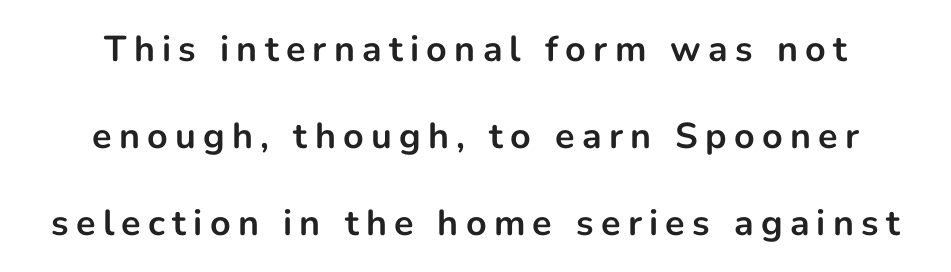
Underline: absent. Notice how the passage keeps no hard edge, just a central spine. Regarding serifs, this sample does without them. This sample uses an upright cut, with every glyph sitting square on the baseline.
